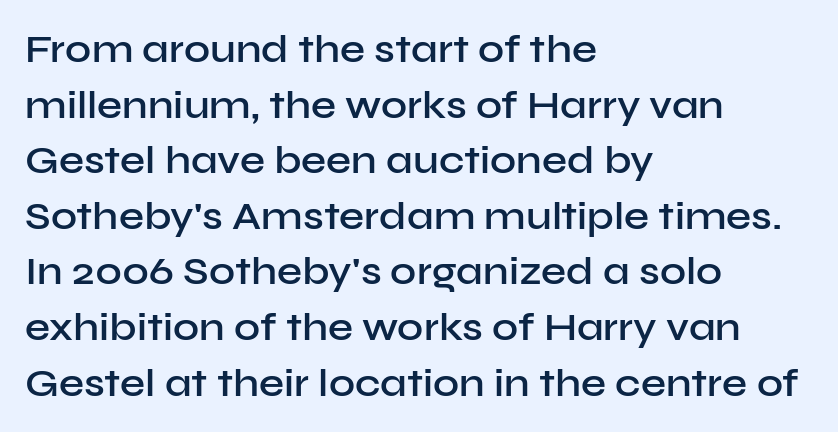
Q: Is the text bold? A: Semi-bold.
Q: Is the text italic (slanted)? A: No, it is upright.
Q: Is the typeface a serif or a sans-serif typeface? A: Sans-serif.
Q: Is the text underlined? A: No.
Q: How is the paragraph aligned? A: Left-aligned.
Q: Is the spacing between letters normal or unusually wide? A: Normal.
Q: Is the spacing between lines tight, normal or loose? A: Normal.
Q: Width (condensed, normal, or wide)? A: Normal.
Q: Stroke contrast? A: Low.
Q: x-height? A: Medium.
Q: Monospaced? A: No.
